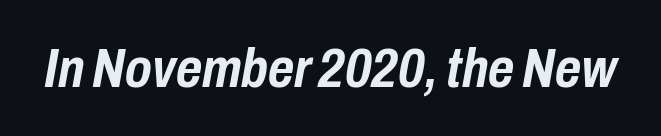
This is oblique type, the kind used for emphasis or titles. Type without underlining. The face used here is rendered with its standard letterfit. Note the varied advance widths — an 'i' is clearly narrower than an 'm'. In terms of weight, the rendering is a true, heavy bold.
